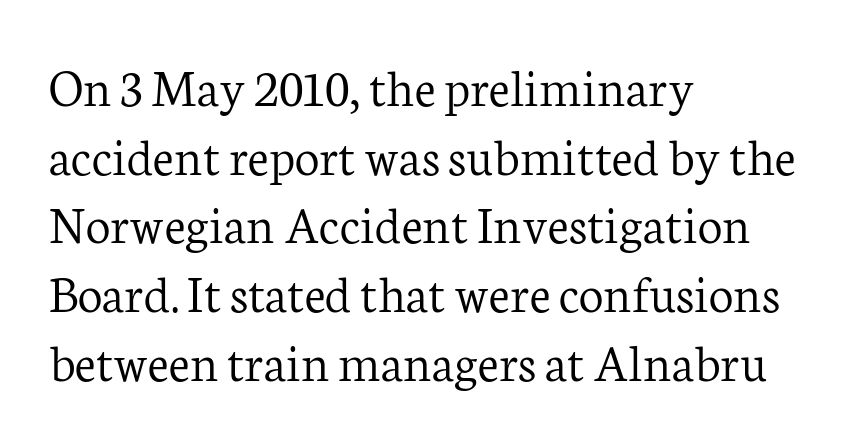
The image shows 55 px light serif type, upright; set left-aligned, normal line spacing (1.25x), normal letter spacing, not underlined; low stroke contrast and a medium x-height.
